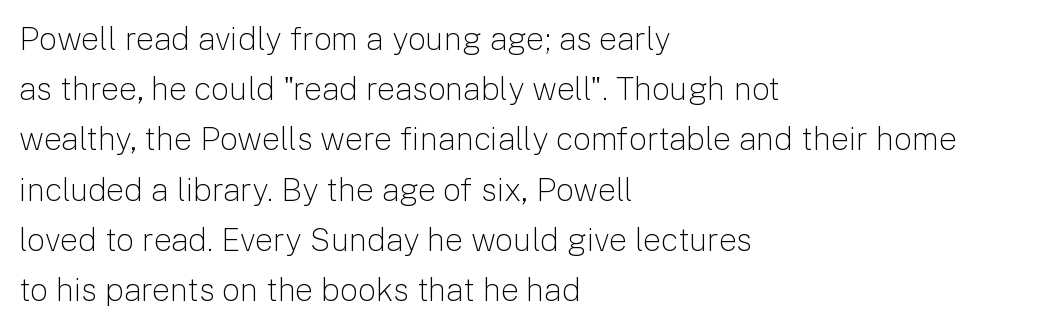
{"serif": "no", "italic": "no", "bold": "no", "weight": "light", "width": "normal", "stroke_contrast": "low", "x_height": "medium", "monospaced": "no", "underline": "no", "align": "left", "line_spacing": "normal", "line_spacing_ratio": 1.57, "letter_spacing": "normal", "letter_spacing_em": 0.0, "glyph_px": 32}
